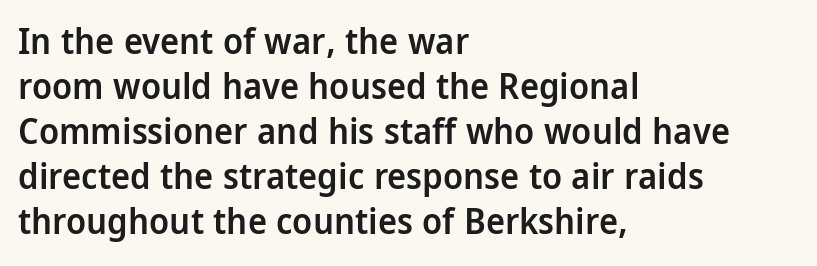
The image shows 36 px semibold, condensed sans-serif type, upright; set left-aligned, normal line spacing (1.25x), normal letter spacing, not underlined; low stroke contrast and a large x-height.
